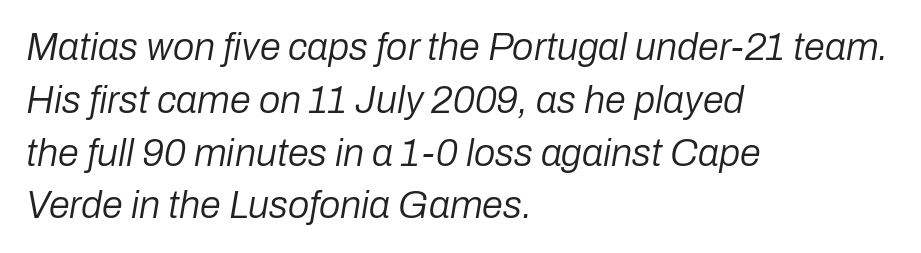
The image shows 38 px regular-weight type, italic (leaning right); set left-aligned, normal line spacing (1.39x), normal letter spacing, not underlined; low stroke contrast and a medium x-height.
